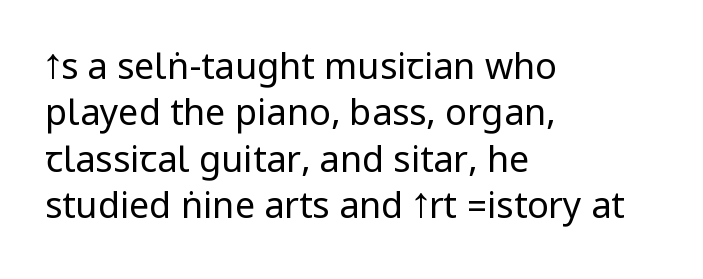
The image shows 36 px regular-weight, condensed sans-serif type, upright; set left-aligned, normal line spacing (1.29x), normal letter spacing, not underlined; low stroke contrast.
